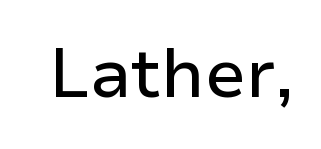
The image shows 68 px sans-serif type, upright; set normal letter spacing, not underlined; low stroke contrast and a medium x-height.
